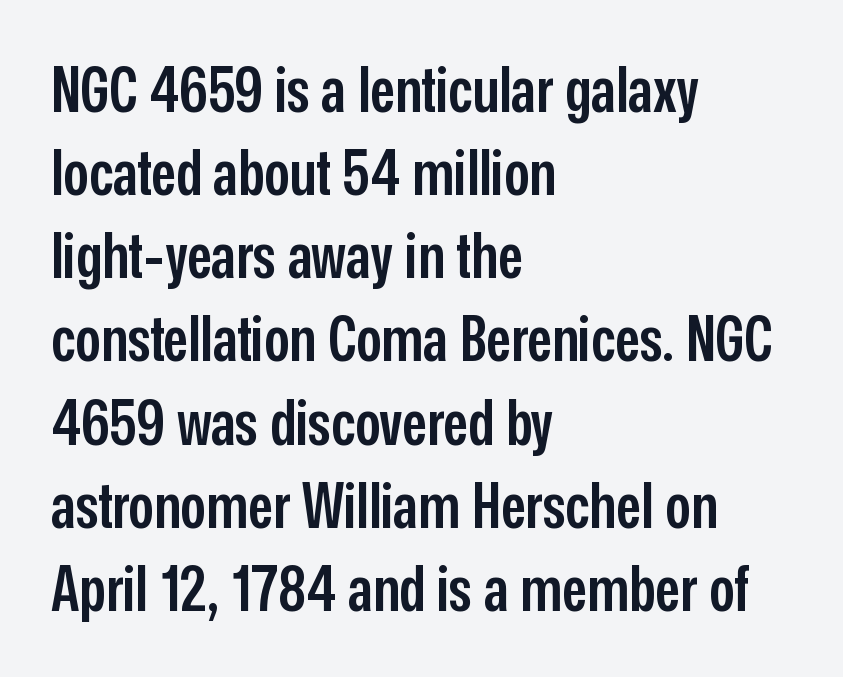
The image shows 63 px semibold, condensed sans-serif type, upright; set left-aligned, normal line spacing (1.32x), normal letter spacing, not underlined; low stroke contrast and a medium x-height.
